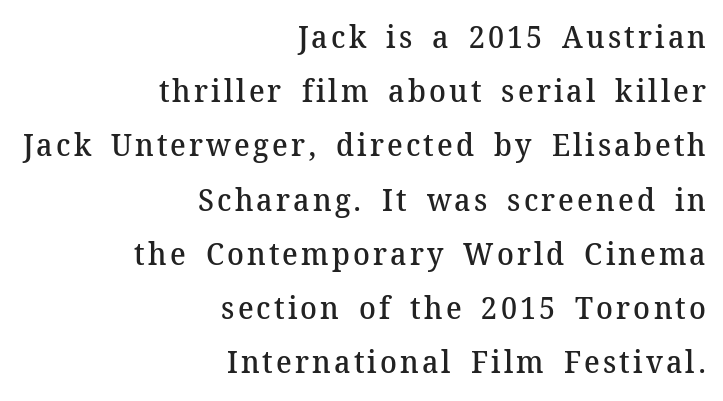
{"serif": "yes", "italic": "no", "bold": "semi", "weight": "semibold", "width": "normal", "stroke_contrast": "medium", "x_height": "medium", "monospaced": "no", "underline": "no", "align": "right", "line_spacing_ratio": 1.75, "glyph_px": 31}
